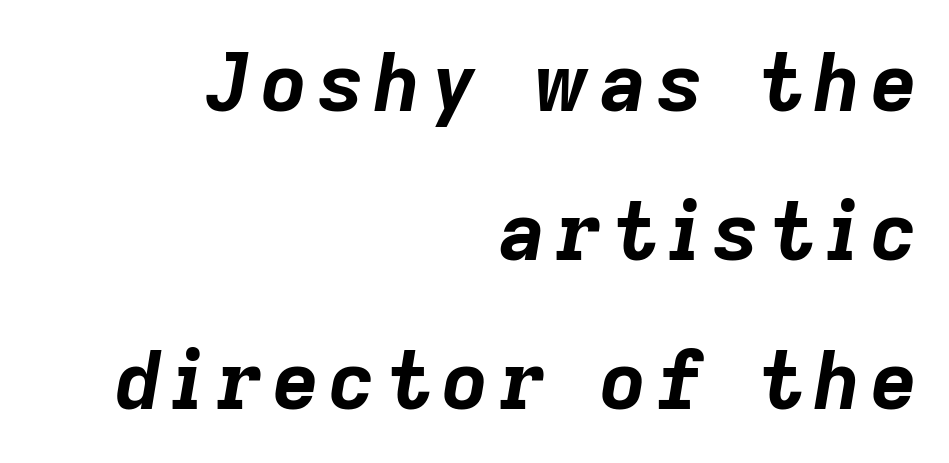
{"italic": "yes", "lean": "right", "slant_degrees": 9, "bold": "yes", "weight": "bold", "width": "normal", "stroke_contrast": "low", "x_height": "medium", "monospaced": "no", "underline": "no", "align": "right", "line_spacing_ratio": 1.86, "glyph_px": 80}
